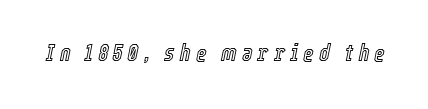
The glyphs look as if they've been sheared to an angle. Letter spacing: wide. Underline: absent.
